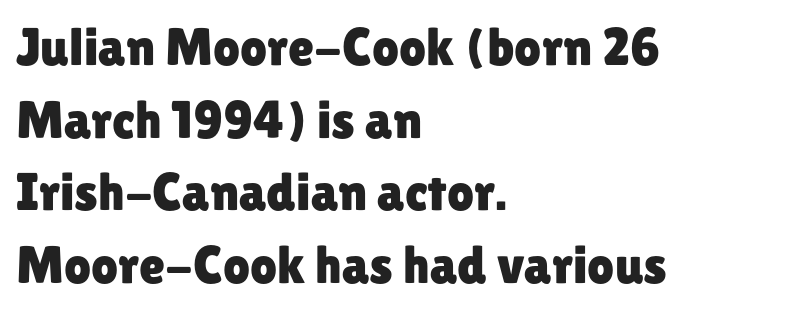
The image shows 53 px sans-serif type, upright; set left-aligned, normal line spacing (1.37x), normal letter spacing, not underlined; low stroke contrast and a medium x-height.
